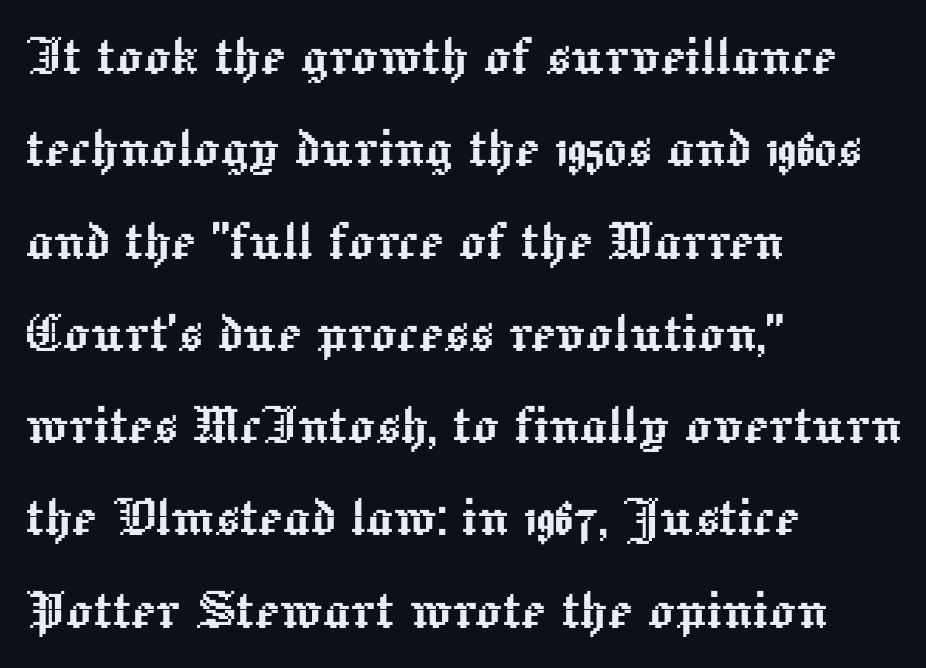
Q: Is the text italic (slanted)? A: No, it is upright.
Q: Is the text underlined? A: No.
Q: How is the paragraph aligned? A: Left-aligned.
Q: Is the spacing between letters normal or unusually wide? A: Normal.
Q: Is the spacing between lines tight, normal or loose? A: Normal.
Q: Width (condensed, normal, or wide)? A: Normal.
Q: x-height? A: Medium.
Q: Monospaced? A: No.
